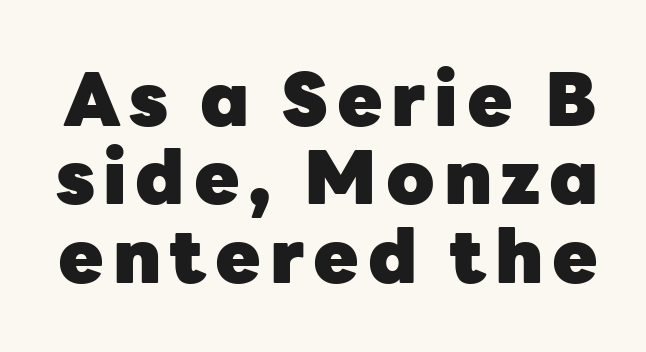
Do the characters align in a grid? No, the font is proportional. Successive baselines arrive quickly, one right under another. Beneath every word, the page is bare. Emphasis by weight is at full strength: bold. These lines are composed in type without serifs. The typography opts for an upright posture over an oblique one.
